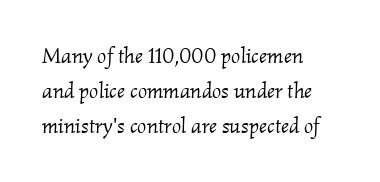
{"italic": "yes", "lean": "right", "slant_degrees": 2, "bold": "no", "underline": "no", "align": "left", "line_spacing": "normal", "line_spacing_ratio": 1.6, "letter_spacing": "normal", "letter_spacing_em": 0.0, "glyph_px": 22}
